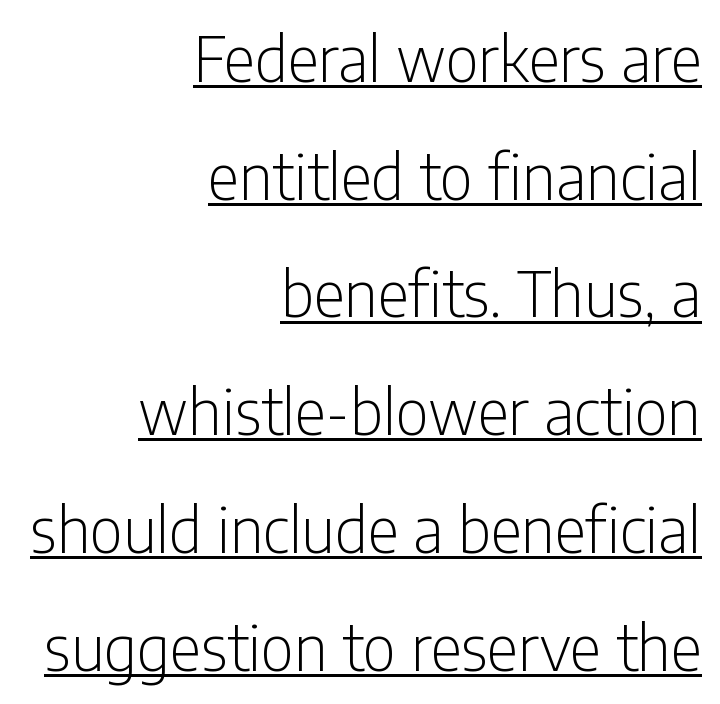
What decoration does the sample have? An underline. Caption: face not bold, strokes unweighted. There is no visible air inserted between adjacent glyphs. Does the lettering tilt? It doesn't — this is upright. Think of a printed novel: that variable character pitch is what you see here.
